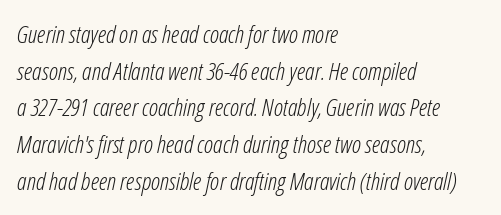
This is not heavy type; no bold has been used. Honestly, there is no underline to notice here at all. The glyphs look as if they've been sheared to an angle. The rag falls on the right side of this text block. Words appear dense and cohesive because spacing is normal. Leading matches the norm, producing a regular column.
